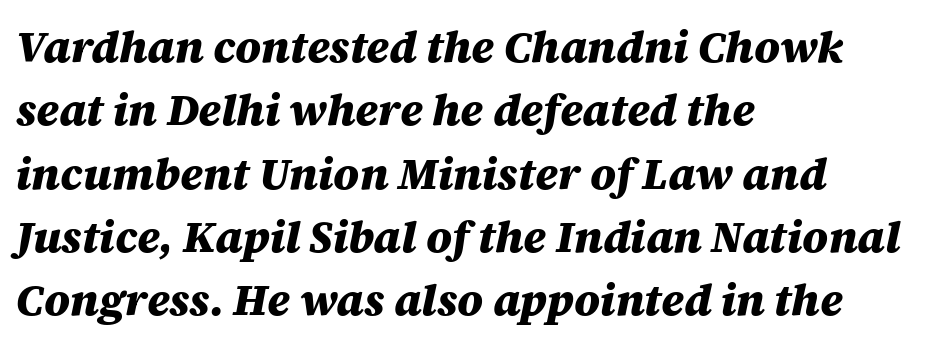
{"italic": "yes", "lean": "right", "slant_degrees": 12, "bold": "yes", "weight": "heavy", "width": "normal", "stroke_contrast": "medium", "x_height": "large", "monospaced": "no", "underline": "no", "align": "left", "line_spacing": "normal", "line_spacing_ratio": 1.44, "letter_spacing": "normal", "letter_spacing_em": 0.0, "glyph_px": 44}
